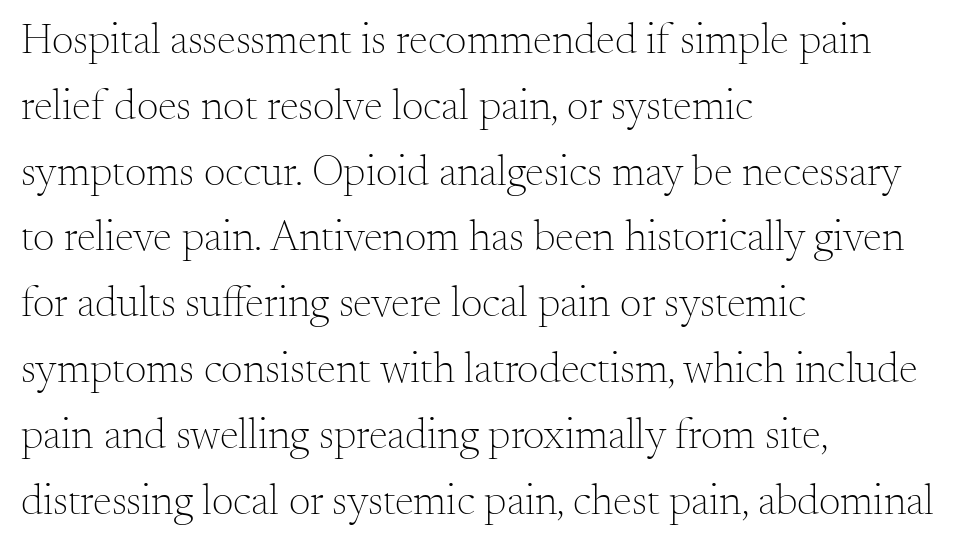
Nope, not italic — everything's standing straight. Vertical stems look standard width or narrower in stroke. Compared with a centered layout, this one pins lines to the left instead. Only glyphs here, with clear space below each row. Honestly, the letter spacing is just normal — you wouldn't notice it. This sample has the flowing, uneven cadence of proportional lettering.
